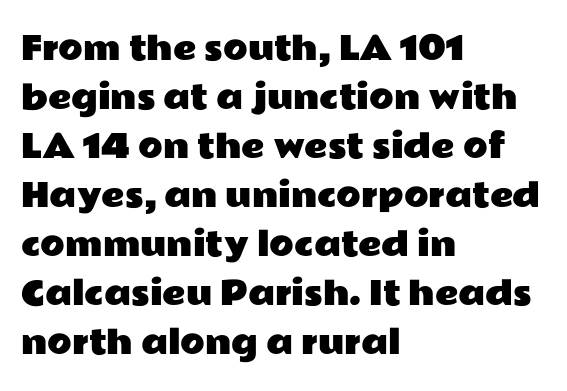
Q: Is the text italic (slanted)? A: No, it is upright.
Q: Is the typeface a serif or a sans-serif typeface? A: Sans-serif.
Q: Is the text underlined? A: No.
Q: How is the paragraph aligned? A: Left-aligned.
Q: Is the spacing between letters normal or unusually wide? A: Normal.
Q: Is the spacing between lines tight, normal or loose? A: Normal.
Q: Width (condensed, normal, or wide)? A: Wide.
Q: Stroke contrast? A: Low.
Q: x-height? A: Medium.
Q: Monospaced? A: No.
